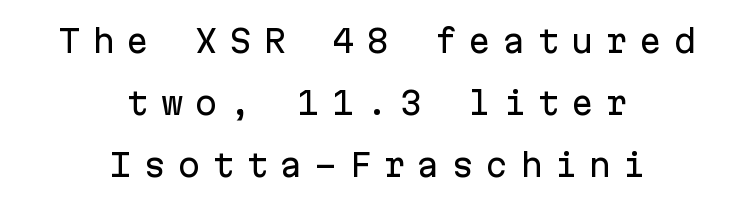
Q: Is the text italic (slanted)? A: No, it is upright.
Q: Is the typeface a serif or a sans-serif typeface? A: Sans-serif.
Q: Is the text underlined? A: No.
Q: How is the paragraph aligned? A: Centered.
Q: Is the spacing between letters normal or unusually wide? A: Unusually wide.
Q: Is the spacing between lines tight, normal or loose? A: Loose.
Q: Width (condensed, normal, or wide)? A: Normal.
Q: Stroke contrast? A: Low.
Q: x-height? A: Medium.
Q: Monospaced? A: Yes.
